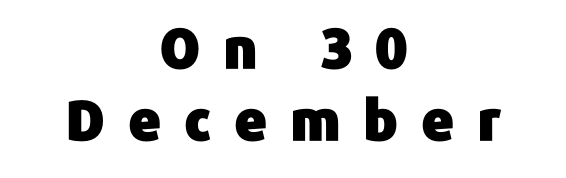
{"serif": "no", "italic": "no", "width": "normal", "stroke_contrast": "low", "x_height": "medium", "monospaced": "no", "underline": "no", "align": "center", "line_spacing": "normal", "line_spacing_ratio": 1.29, "letter_spacing": "wide", "letter_spacing_em": 0.4, "glyph_px": 56}
